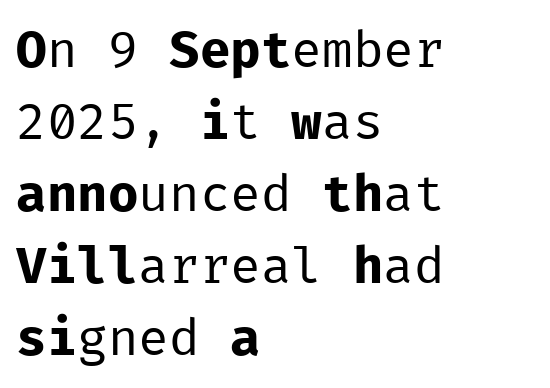
Each word holds together tightly as a unit, with standard inter-letter gaps. Monospaced: the letters line up in strict vertical columns. No letter is thick-stroked: the sample isn't bold. The passage shown is not underscored anywhere. The letters carry no serifs — their stems end cleanly without finishing strokes. Posture: straight, roman, zero tilt.
